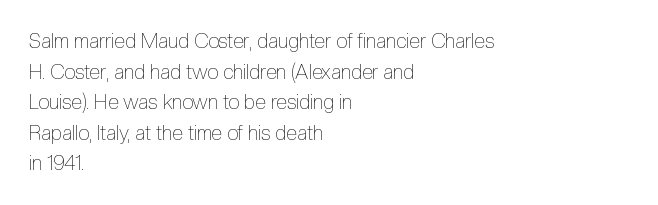
If you drew a line through each stem, it would be perfectly vertical. Students, observe: this is what conventionally led text looks like. Alignment: flush left. Decoration check: the copy has no underline.
